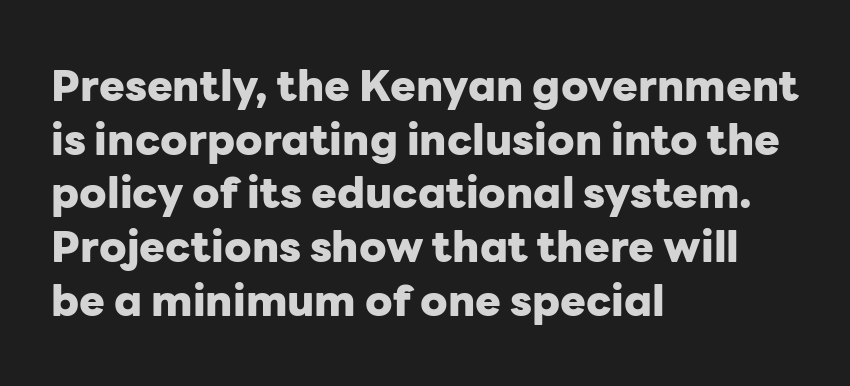
Q: Is the text bold? A: Yes.
Q: Is the text italic (slanted)? A: No, it is upright.
Q: Is the typeface a serif or a sans-serif typeface? A: Sans-serif.
Q: Is the text underlined? A: No.
Q: How is the paragraph aligned? A: Left-aligned.
Q: Is the spacing between letters normal or unusually wide? A: Normal.
Q: Is the spacing between lines tight, normal or loose? A: Normal.
Q: Width (condensed, normal, or wide)? A: Normal.
Q: Stroke contrast? A: Low.
Q: x-height? A: Medium.
Q: Monospaced? A: No.
